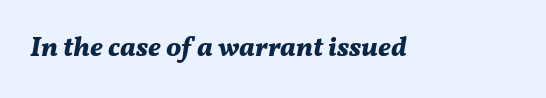
The space beneath each line is pristine and unruled. Is the type slanted? Yes — the strokes lean at a clear angle. What stands out about the letter spacing? Nothing — it is the standard amount. Pretty heavy lettering here — definitely bold.
